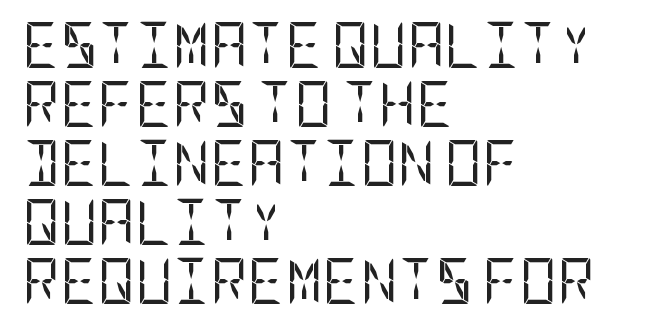
Q: Is the text bold? A: No.
Q: Is the text italic (slanted)? A: No, it is upright.
Q: Is the typeface a serif or a sans-serif typeface? A: Sans-serif.
Q: Is the text underlined? A: No.
Q: How is the paragraph aligned? A: Left-aligned.
Q: Is the spacing between letters normal or unusually wide? A: Normal.
Q: Is the spacing between lines tight, normal or loose? A: Normal.
Q: Width (condensed, normal, or wide)? A: Condensed.
Q: Stroke contrast? A: Low.
Q: x-height? A: Large.
